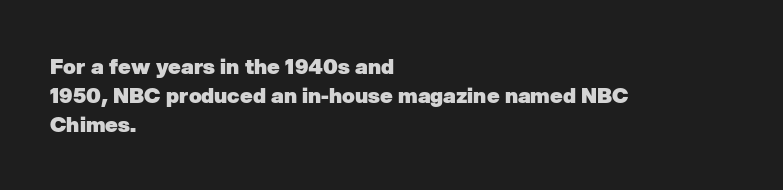
The image shows 21 px bold type; set left-aligned, normal line spacing (1.39x), normal letter spacing, not underlined.
